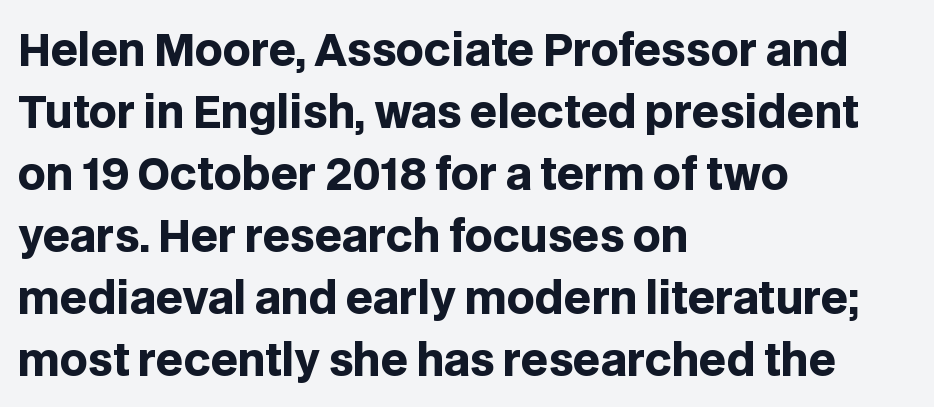
{"serif": "no", "italic": "no", "bold": "yes", "weight": "heavy", "width": "normal", "stroke_contrast": "low", "x_height": "large", "monospaced": "no", "underline": "no", "align": "left", "line_spacing": "normal", "line_spacing_ratio": 1.44, "letter_spacing": "normal", "letter_spacing_em": 0.0, "glyph_px": 43}
